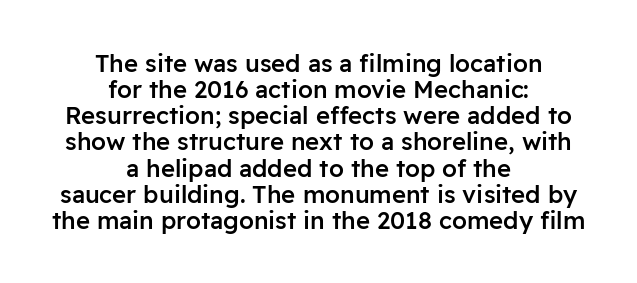
What weight is shown? A semibold, between regular and bold. Vertical strokes here are truly vertical. One-word summary of the alignment: center. Here the glyphs are tracked normally, forming tight word shapes.
